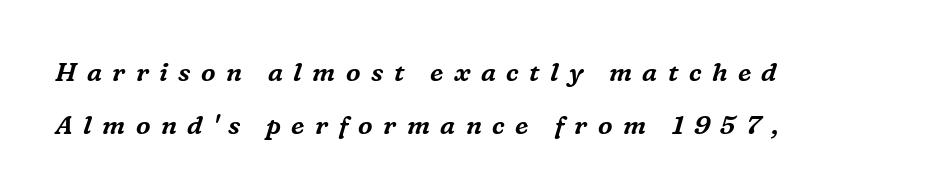
These lines stand farther apart than default settings would place them. Leftover space on each line is placed entirely after the last word. There's an unmistakable incline to the writing here. Unmarked baselines from the first word to the last. These lines have a slow, spaced-out rhythm from letter to letter.
